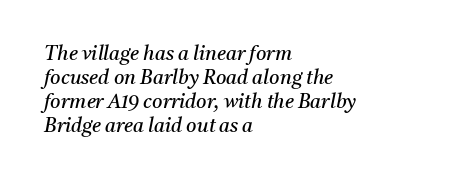
The image shows 20 px text type, italic (leaning right); set left-aligned, line spacing 1.2x, normal letter spacing, not underlined.
